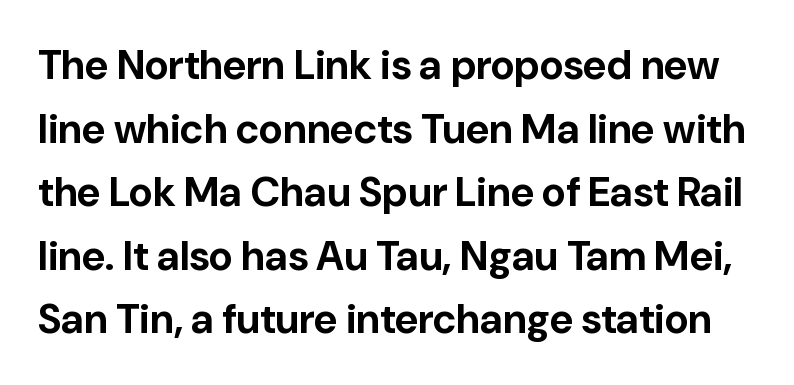
Posture: straight, roman, zero tilt. Chunky letters — that's bold for sure. The leading is moderate, giving the passage an even texture. A typesetter would call this proportional, since set widths differ per character. This rendering leaves character spacing at its baseline value.
